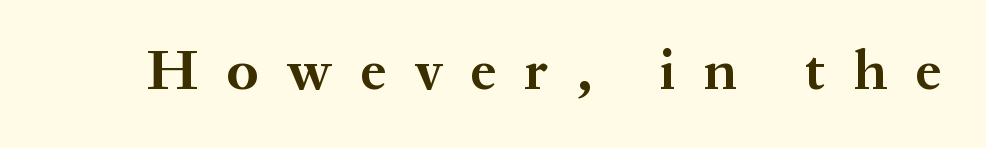
The image shows 57 px bold serif type, upright; set unusually wide letter spacing (+0.5 em), not underlined; medium stroke contrast and a medium x-height.
